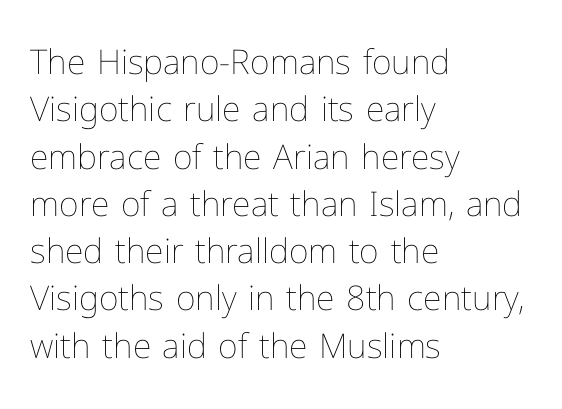
The image shows 34 px thin type, upright; set left-aligned, normal line spacing (1.39x), normal letter spacing, not underlined; low stroke contrast and a medium x-height.
